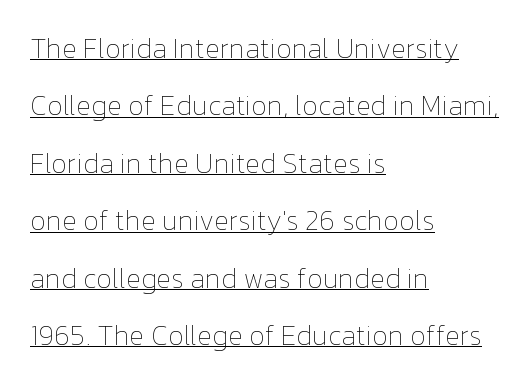
What decoration does the sample have? An underline. When letters stand straight like this, we call the style roman or upright. Honestly, the rows look like they've been pulled way apart. Teacher's note: observe the even left margin — that is flush-left alignment. This sample has the flowing, uneven cadence of proportional lettering. Look at the tracking — it's just the regular setting, nothing added.
